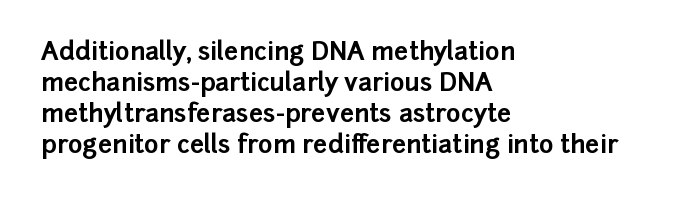
Q: Is the text bold? A: Yes.
Q: Is the text italic (slanted)? A: No, it is upright.
Q: Is the text underlined? A: No.
Q: How is the paragraph aligned? A: Left-aligned.
Q: Is the spacing between letters normal or unusually wide? A: Normal.
